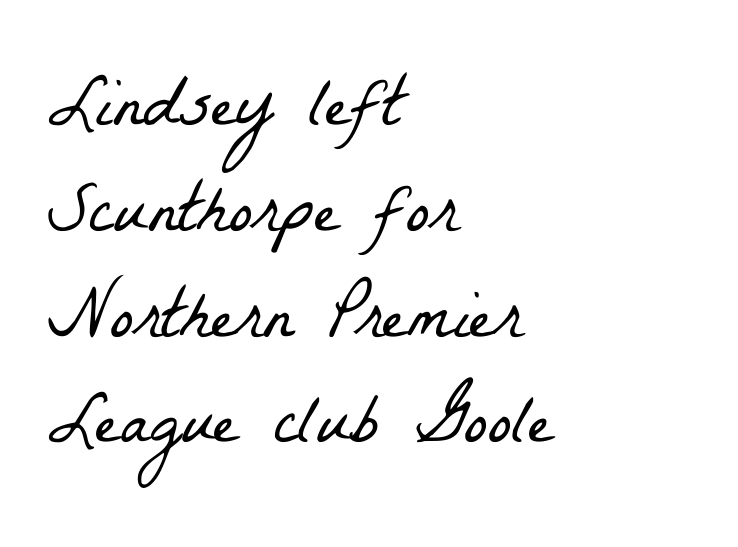
{"serif": "yes", "bold": "no", "weight": "light", "width": "condensed", "stroke_contrast": "low", "x_height": "medium", "monospaced": "no", "underline": "no", "align": "left", "line_spacing": "normal", "line_spacing_ratio": 1.49, "letter_spacing": "normal", "letter_spacing_em": 0.0, "glyph_px": 71}
